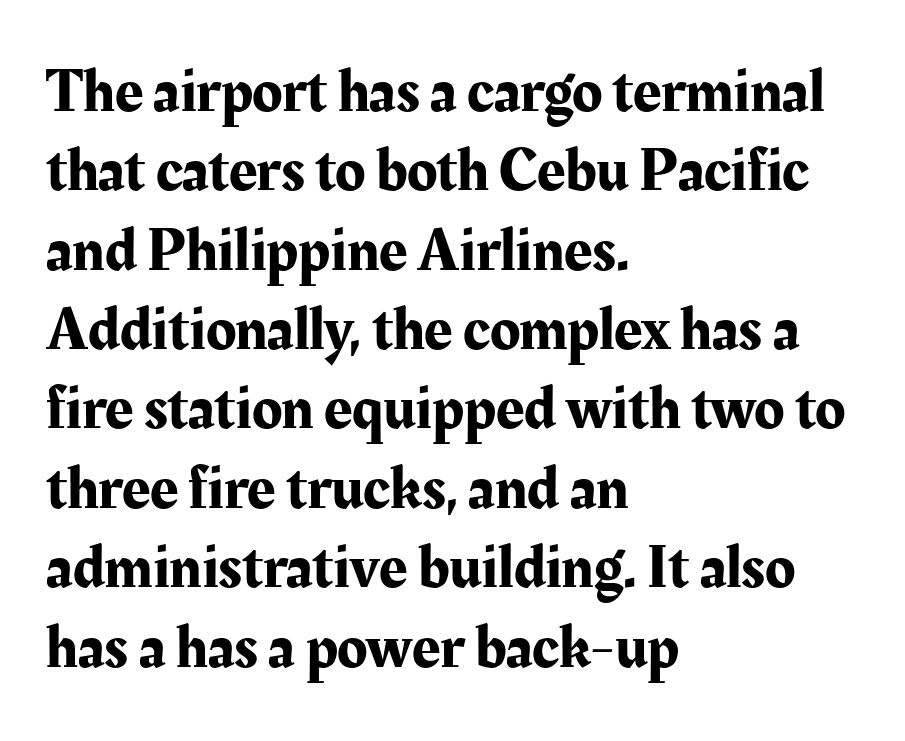
Q: Is the text italic (slanted)? A: No, it is upright.
Q: Is the typeface a serif or a sans-serif typeface? A: Serif.
Q: Is the text underlined? A: No.
Q: How is the paragraph aligned? A: Left-aligned.
Q: Is the spacing between letters normal or unusually wide? A: Normal.
Q: Is the spacing between lines tight, normal or loose? A: Normal.
Q: Width (condensed, normal, or wide)? A: Normal.
Q: Stroke contrast? A: Medium.
Q: x-height? A: Medium.
Q: Monospaced? A: No.
